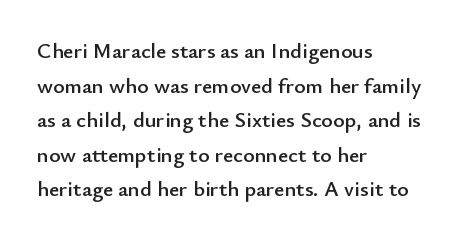
{"italic": "no", "underline": "no", "align": "left", "line_spacing": "normal", "line_spacing_ratio": 1.57, "letter_spacing": "normal", "letter_spacing_em": 0.0, "glyph_px": 22}
